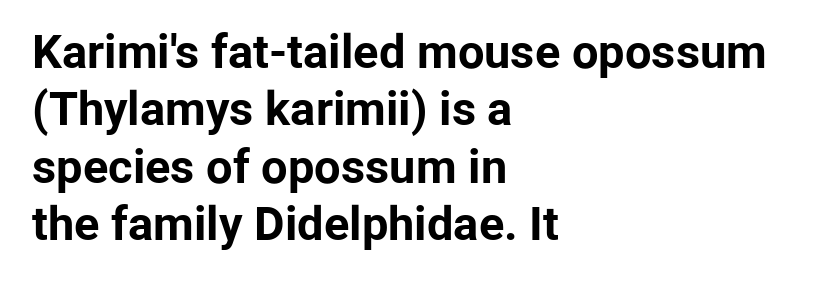
If you drew a ruler down the left edge, every line would touch it. Only glyphs here, with clear space below each row. Notice how the stems are strictly vertical — no italics here. What weight is shown? A full bold with thick strokes. Is this a sans? Yes — the strokes have no serifs. You could not count columns in this text — the font is proportionally spaced.
